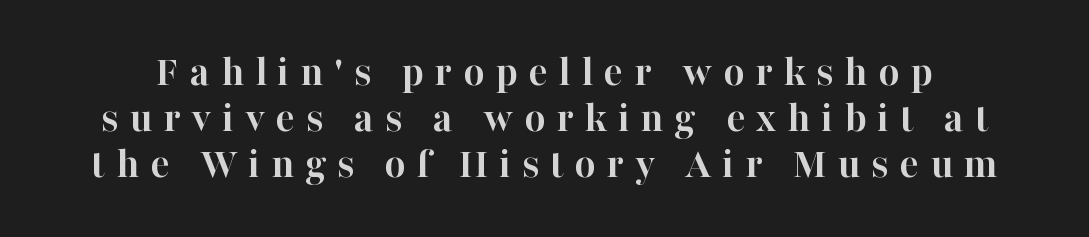
{"serif": "yes", "italic": "no", "bold": "yes", "weight": "semibold", "width": "normal", "stroke_contrast": "high", "x_height": "medium", "monospaced": "no", "underline": "no", "line_spacing": "tight", "line_spacing_ratio": 1.02, "letter_spacing": "wide", "letter_spacing_em": 0.24, "glyph_px": 45}
